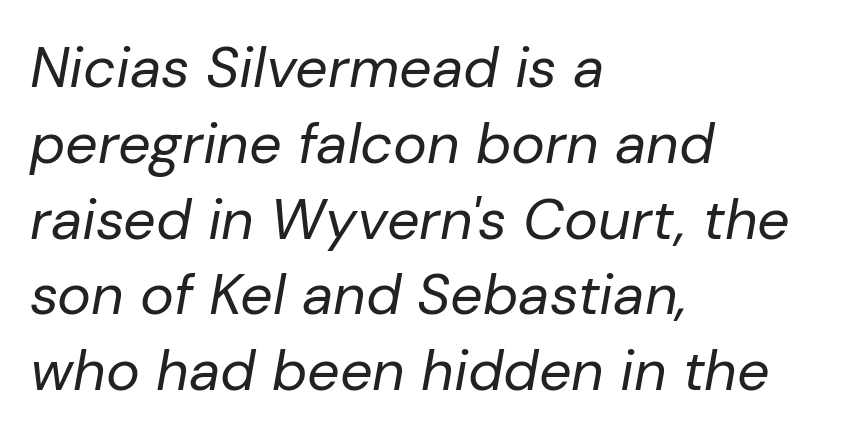
Q: Is the text bold? A: No.
Q: Is the text italic (slanted)? A: Yes, it leans right by about 10 degrees.
Q: Is the text underlined? A: No.
Q: How is the paragraph aligned? A: Left-aligned.
Q: Is the spacing between letters normal or unusually wide? A: Normal.
Q: Is the spacing between lines tight, normal or loose? A: Normal.
Q: Width (condensed, normal, or wide)? A: Normal.
Q: Stroke contrast? A: Low.
Q: x-height? A: Medium.
Q: Monospaced? A: No.
